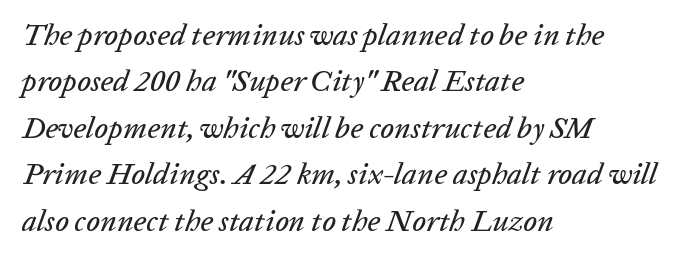
Q: Is the text italic (slanted)? A: Yes, it leans right by about 20 degrees.
Q: Is the text underlined? A: No.
Q: How is the paragraph aligned? A: Left-aligned.
Q: Is the spacing between letters normal or unusually wide? A: Normal.
Q: Is the spacing between lines tight, normal or loose? A: Normal.
Q: Width (condensed, normal, or wide)? A: Normal.
Q: Stroke contrast? A: Low.
Q: x-height? A: Medium.
Q: Monospaced? A: No.
